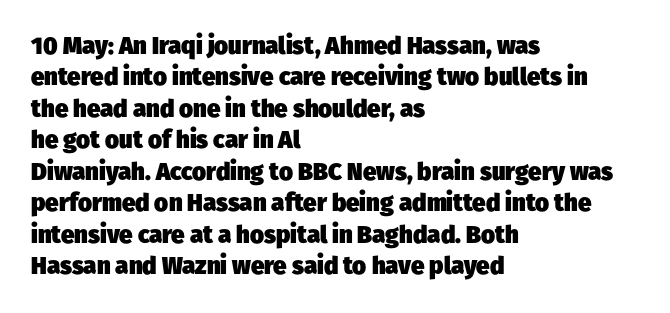
The image shows 24 px bold type; set left-aligned, normal line spacing (1.31x), normal letter spacing, not underlined.
